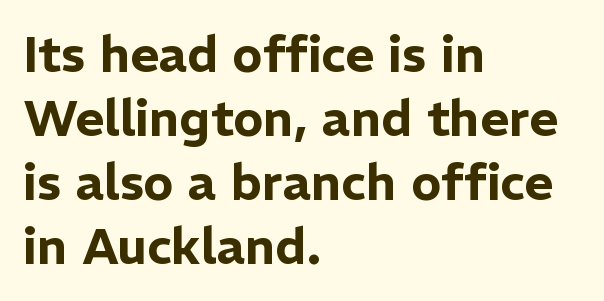
Q: Is the text italic (slanted)? A: No, it is upright.
Q: Is the typeface a serif or a sans-serif typeface? A: Sans-serif.
Q: Is the text underlined? A: No.
Q: How is the paragraph aligned? A: Left-aligned.
Q: Is the spacing between letters normal or unusually wide? A: Normal.
Q: Is the spacing between lines tight, normal or loose? A: Normal.
Q: Width (condensed, normal, or wide)? A: Normal.
Q: Stroke contrast? A: Low.
Q: x-height? A: Medium.
Q: Monospaced? A: No.
